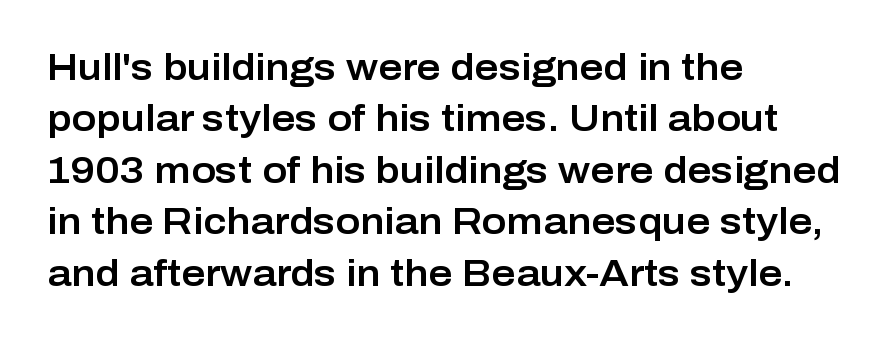
Q: Is the text italic (slanted)? A: No, it is upright.
Q: Is the typeface a serif or a sans-serif typeface? A: Sans-serif.
Q: Is the text underlined? A: No.
Q: How is the paragraph aligned? A: Left-aligned.
Q: Is the spacing between letters normal or unusually wide? A: Normal.
Q: Is the spacing between lines tight, normal or loose? A: Normal.
Q: Width (condensed, normal, or wide)? A: Normal.
Q: Stroke contrast? A: Low.
Q: x-height? A: Medium.
Q: Monospaced? A: No.
